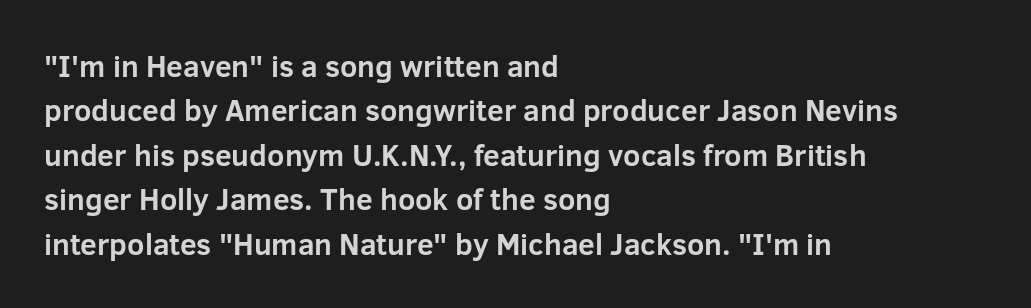
Look at the bottom of the vertical strokes: they stop flat, with no serifs. Honestly, the row spacing looks completely unremarkable. These lines were composed using upright roman letters. Do the characters align in a grid? No, the font is proportional. Does the weight exceed regular? Yes, all the way to bold. The lines in this sample share a left origin and differ only in where they stop.
